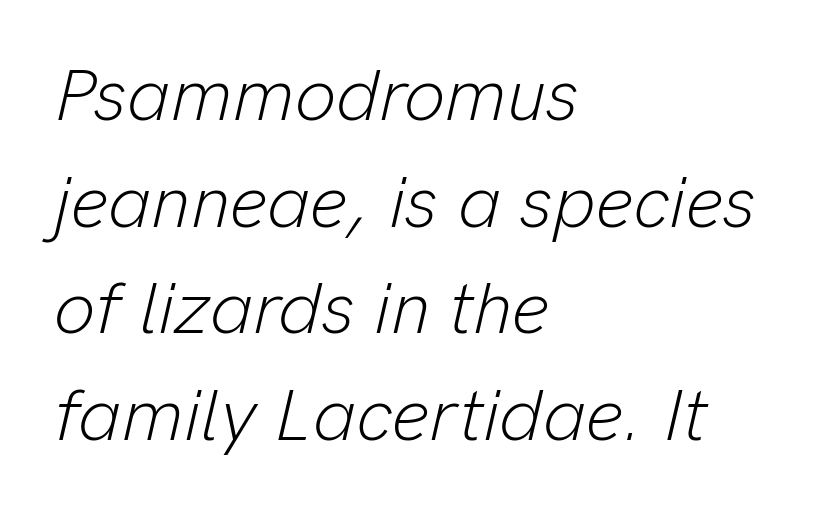
Q: Is the text bold? A: No.
Q: Is the text italic (slanted)? A: Yes, it leans right by about 13 degrees.
Q: Is the text underlined? A: No.
Q: How is the paragraph aligned? A: Left-aligned.
Q: Is the spacing between letters normal or unusually wide? A: Normal.
Q: Is the spacing between lines tight, normal or loose? A: Normal.
Q: Width (condensed, normal, or wide)? A: Normal.
Q: Stroke contrast? A: Low.
Q: x-height? A: Medium.
Q: Monospaced? A: No.
